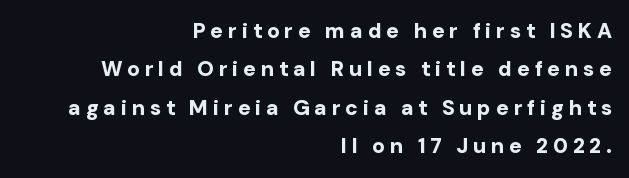
The image shows 21 px bold type, upright; set right-aligned, line spacing 1.83x, unusually wide letter spacing (+0.23 em), not underlined.
